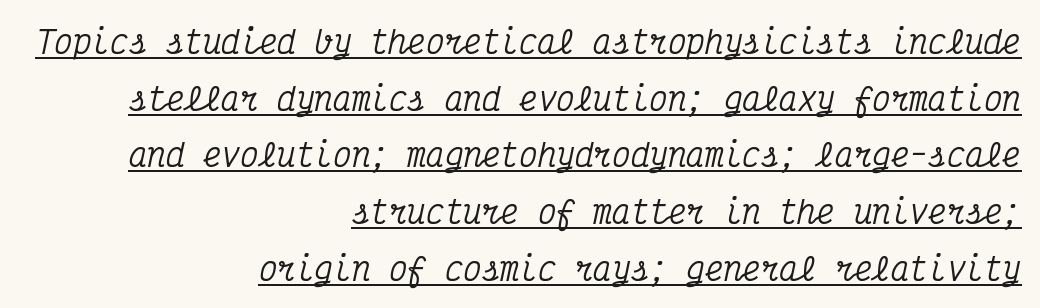
Underlined type. The letters carry serifs — small finishing strokes at the ends of their stems. Between one letter and the next there's only the usual sliver of space. Alignment: flush right. The passage shown leans; its letterforms are oblique.
